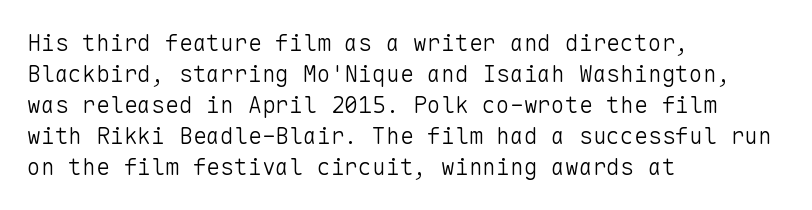
{"italic": "no", "bold": "no", "underline": "no", "align": "left", "line_spacing": "normal", "line_spacing_ratio": 1.35, "letter_spacing": "normal", "letter_spacing_em": 0.0, "glyph_px": 23}
